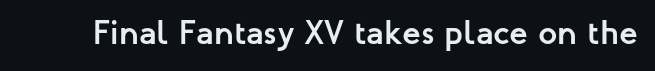
{"serif": "no", "italic": "no", "bold": "yes", "weight": "semibold", "width": "normal", "stroke_contrast": "low", "x_height": "medium", "monospaced": "no", "underline": "no", "letter_spacing": "normal", "letter_spacing_em": 0.0, "glyph_px": 34}
